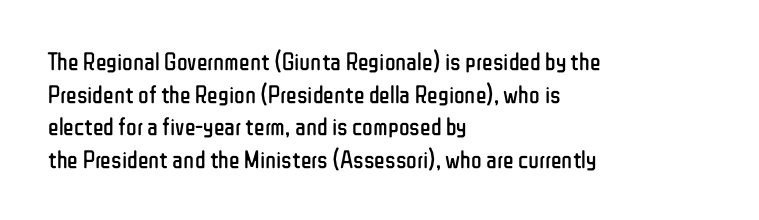
Q: Is the text bold? A: No.
Q: Is the text italic (slanted)? A: No, it is upright.
Q: Is the text underlined? A: No.
Q: How is the paragraph aligned? A: Left-aligned.
Q: Is the spacing between letters normal or unusually wide? A: Normal.
Q: Is the spacing between lines tight, normal or loose? A: Normal.
